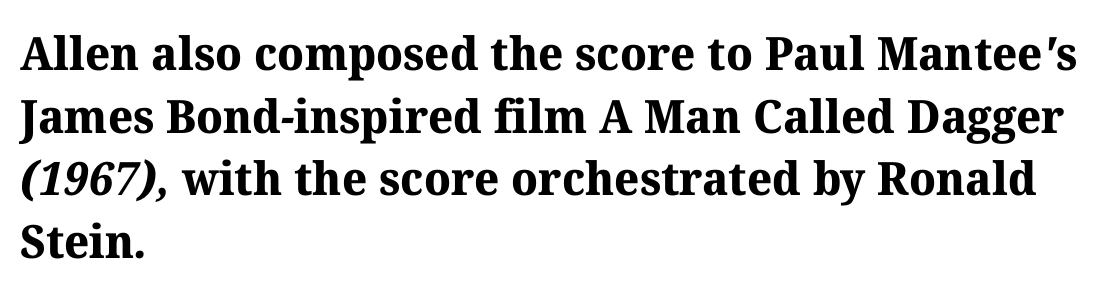
{"serif": "yes", "bold": "yes", "weight": "bold", "width": "normal", "stroke_contrast": "medium", "x_height": "medium", "monospaced": "no", "underline": "no", "align": "left", "line_spacing": "normal", "line_spacing_ratio": 1.36, "letter_spacing": "normal", "letter_spacing_em": 0.0, "glyph_px": 46}
